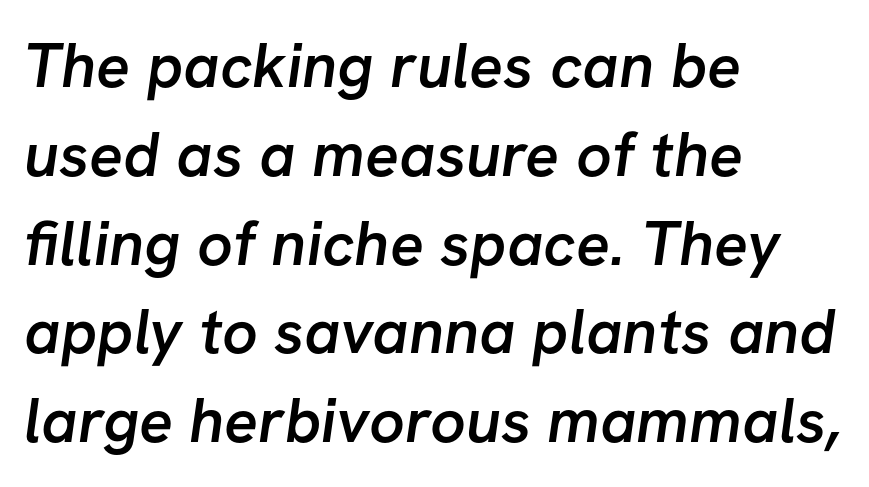
The image shows 63 px semibold sans-serif type; set left-aligned, normal line spacing (1.41x), normal letter spacing, not underlined; low stroke contrast and a medium x-height.
